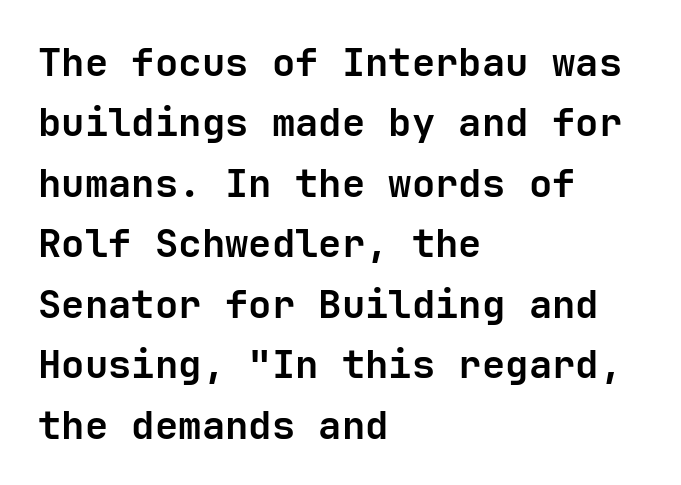
Q: Is the text bold? A: Yes.
Q: Is the text italic (slanted)? A: No, it is upright.
Q: Is the typeface a serif or a sans-serif typeface? A: Sans-serif.
Q: Is the text underlined? A: No.
Q: How is the paragraph aligned? A: Left-aligned.
Q: Is the spacing between letters normal or unusually wide? A: Normal.
Q: Is the spacing between lines tight, normal or loose? A: Normal.
Q: Width (condensed, normal, or wide)? A: Normal.
Q: Stroke contrast? A: Low.
Q: x-height? A: Medium.
